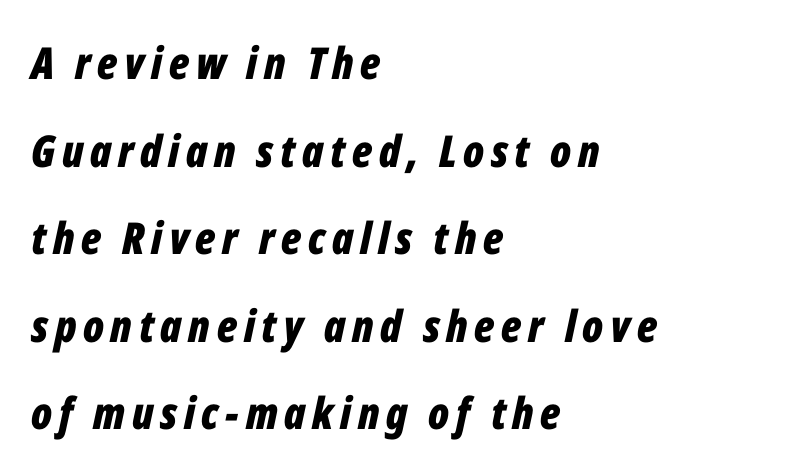
{"italic": "yes", "lean": "right", "slant_degrees": 12, "bold": "yes", "weight": "bold", "width": "condensed", "stroke_contrast": "low", "x_height": "medium", "monospaced": "no", "underline": "no", "align": "left", "line_spacing": "loose", "line_spacing_ratio": 1.99, "glyph_px": 44}
